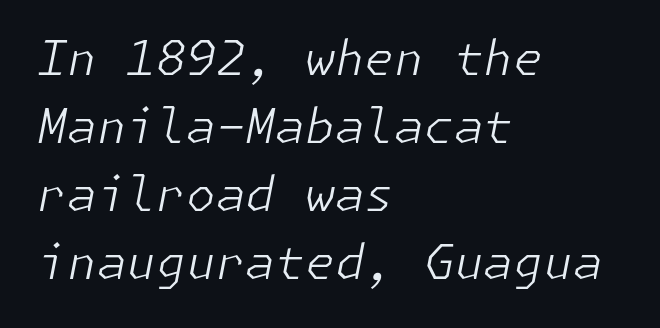
{"italic": "yes", "lean": "right", "slant_degrees": 11, "bold": "no", "weight": "light", "width": "normal", "stroke_contrast": "low", "x_height": "medium", "underline": "no", "align": "left", "line_spacing": "normal", "line_spacing_ratio": 1.42, "letter_spacing": "normal", "letter_spacing_em": 0.0, "glyph_px": 48}
